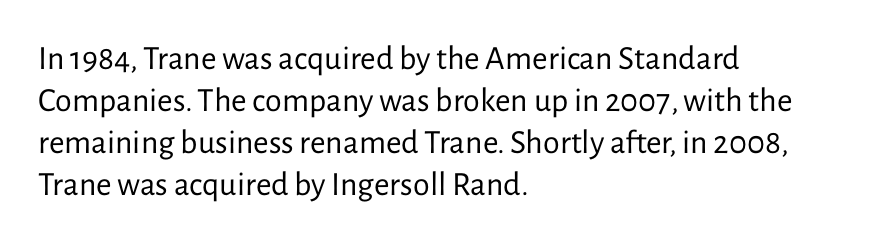
{"serif": "no", "italic": "no", "bold": "no", "weight": "regular", "width": "normal", "stroke_contrast": "low", "x_height": "medium", "monospaced": "no", "underline": "no", "align": "left", "line_spacing_ratio": 1.24, "letter_spacing": "normal", "letter_spacing_em": 0.0, "glyph_px": 34}
